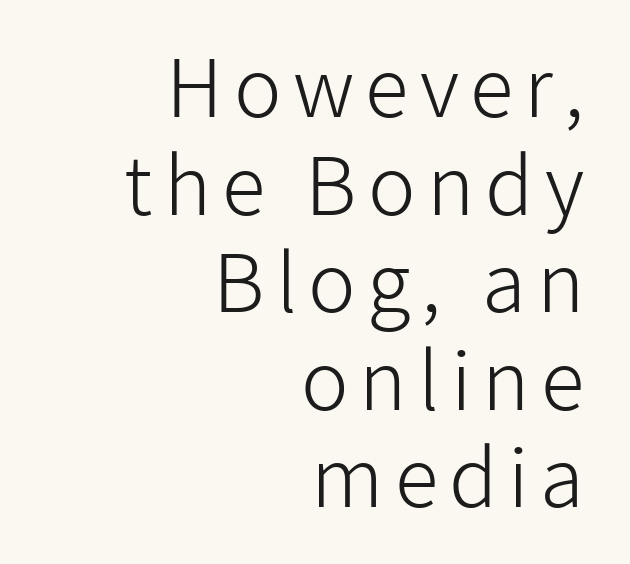
The image shows 80 px light sans-serif type, upright; set right-aligned, line spacing 1.22x, not underlined; low stroke contrast and a medium x-height.
